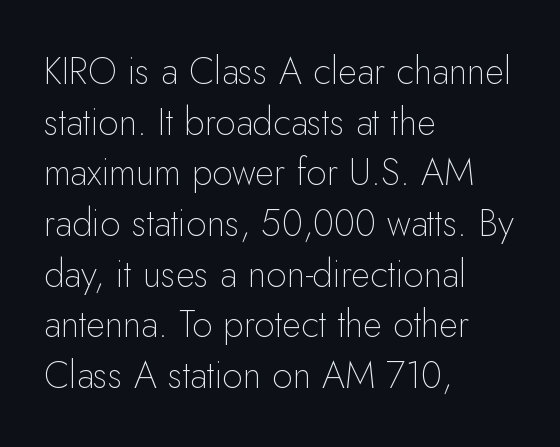
In terms of letterspacing, this is plain default setting. Here the designer chose a conventional face with non-uniform glyph widths. The paragraph shown leans on its left margin. Every stem runs plumb, perpendicular to the baseline. Weight: in the light-to-regular range. Is this a sans? Yes — the strokes have no serifs.
